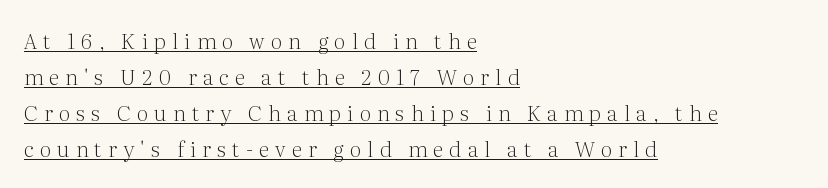
This rendering uses left alignment, leaving the right contour irregular. Do the letters lean? They stand straight. Caption: lettering with a line underneath. Stems here are at most as thick as an everyday book face.
